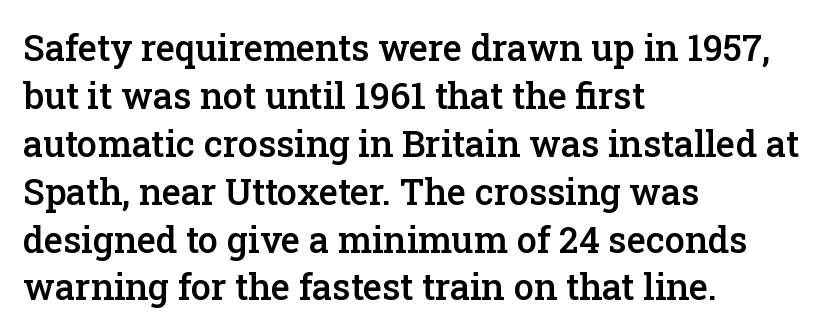
Q: Is the text bold? A: Semi-bold.
Q: Is the text italic (slanted)? A: No, it is upright.
Q: Is the typeface a serif or a sans-serif typeface? A: Serif.
Q: Is the text underlined? A: No.
Q: How is the paragraph aligned? A: Left-aligned.
Q: Is the spacing between letters normal or unusually wide? A: Normal.
Q: Is the spacing between lines tight, normal or loose? A: Normal.
Q: Width (condensed, normal, or wide)? A: Normal.
Q: Stroke contrast? A: Low.
Q: x-height? A: Medium.
Q: Monospaced? A: No.
